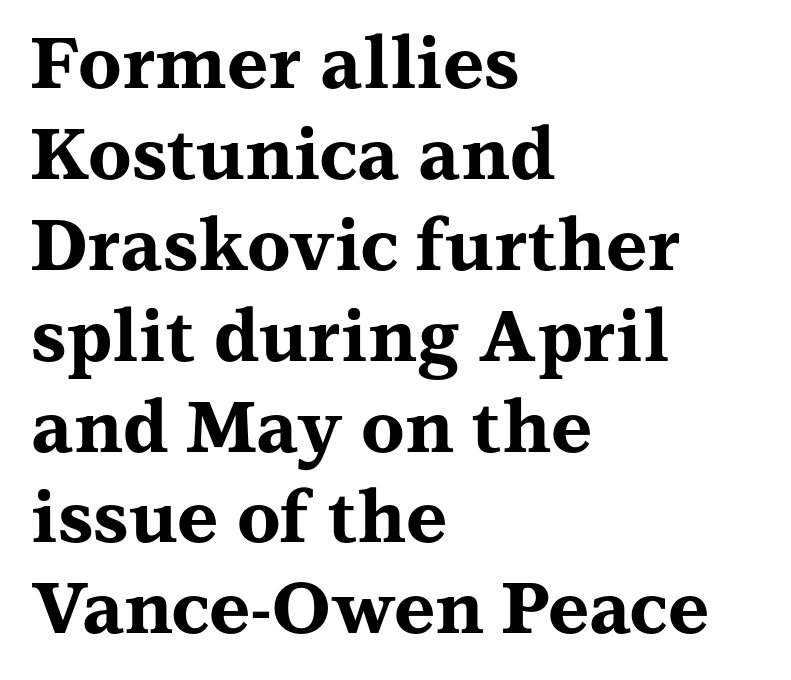
Q: Is the text bold? A: Yes.
Q: Is the text italic (slanted)? A: No, it is upright.
Q: Is the typeface a serif or a sans-serif typeface? A: Serif.
Q: Is the text underlined? A: No.
Q: How is the paragraph aligned? A: Left-aligned.
Q: Is the spacing between letters normal or unusually wide? A: Normal.
Q: Is the spacing between lines tight, normal or loose? A: Normal.
Q: Width (condensed, normal, or wide)? A: Wide.
Q: Stroke contrast? A: Medium.
Q: x-height? A: Medium.
Q: Monospaced? A: No.
